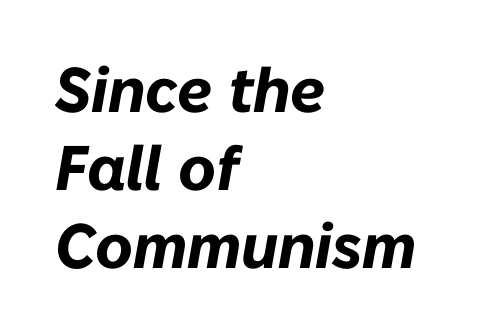
{"italic": "yes", "lean": "right", "slant_degrees": 10, "bold": "yes", "weight": "bold", "width": "normal", "stroke_contrast": "low", "x_height": "medium", "monospaced": "no", "underline": "no", "align": "left", "line_spacing_ratio": 1.24, "letter_spacing": "normal", "letter_spacing_em": 0.0, "glyph_px": 63}
